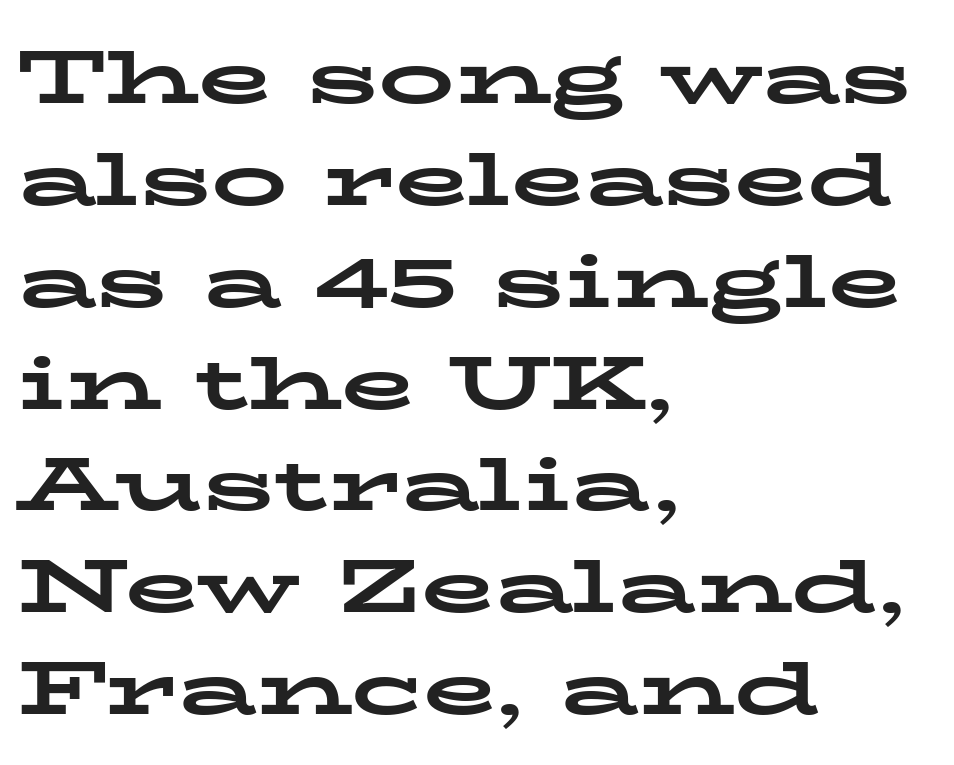
Q: Is the text bold? A: Yes.
Q: Is the text italic (slanted)? A: No, it is upright.
Q: Is the typeface a serif or a sans-serif typeface? A: Serif.
Q: Is the text underlined? A: No.
Q: How is the paragraph aligned? A: Left-aligned.
Q: Is the spacing between letters normal or unusually wide? A: Normal.
Q: Is the spacing between lines tight, normal or loose? A: Normal.
Q: Width (condensed, normal, or wide)? A: Wide.
Q: Stroke contrast? A: Low.
Q: x-height? A: Medium.
Q: Monospaced? A: No.
